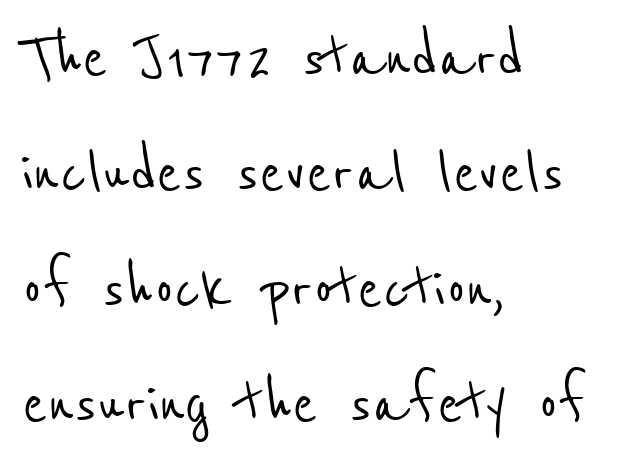
The image shows 74 px condensed sans-serif type; set left-aligned, normal line spacing (1.56x), normal letter spacing, not underlined; low stroke contrast and a medium x-height.
